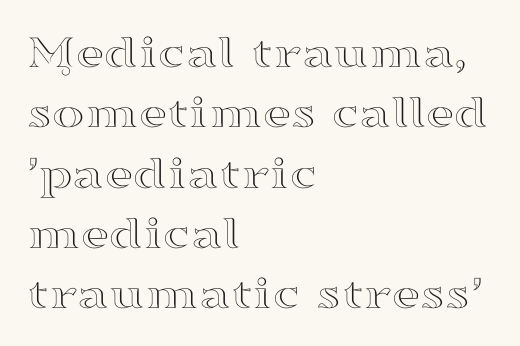
{"serif": "yes", "italic": "no", "width": "wide", "stroke_contrast": "high", "x_height": "small", "monospaced": "no", "underline": "no", "align": "left", "line_spacing_ratio": 1.23, "letter_spacing": "normal", "letter_spacing_em": 0.0, "glyph_px": 49}
